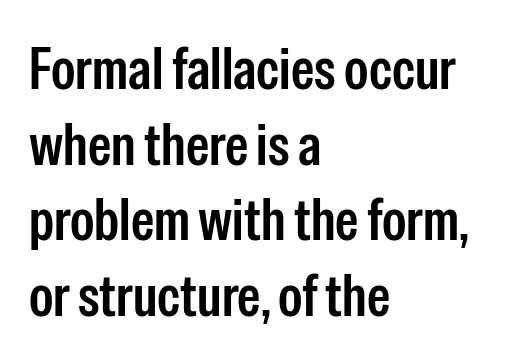
Q: Is the text italic (slanted)? A: No, it is upright.
Q: Is the typeface a serif or a sans-serif typeface? A: Sans-serif.
Q: Is the text underlined? A: No.
Q: How is the paragraph aligned? A: Left-aligned.
Q: Is the spacing between letters normal or unusually wide? A: Normal.
Q: Is the spacing between lines tight, normal or loose? A: Normal.
Q: Width (condensed, normal, or wide)? A: Condensed.
Q: Stroke contrast? A: Low.
Q: x-height? A: Medium.
Q: Monospaced? A: No.
